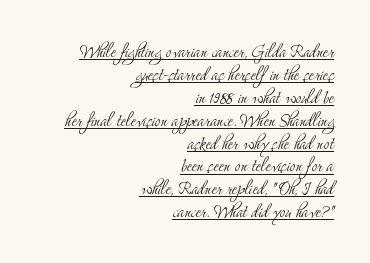
The image shows 22 px text type; set right-aligned, tight line spacing (1.04x), normal letter spacing, underlined.
